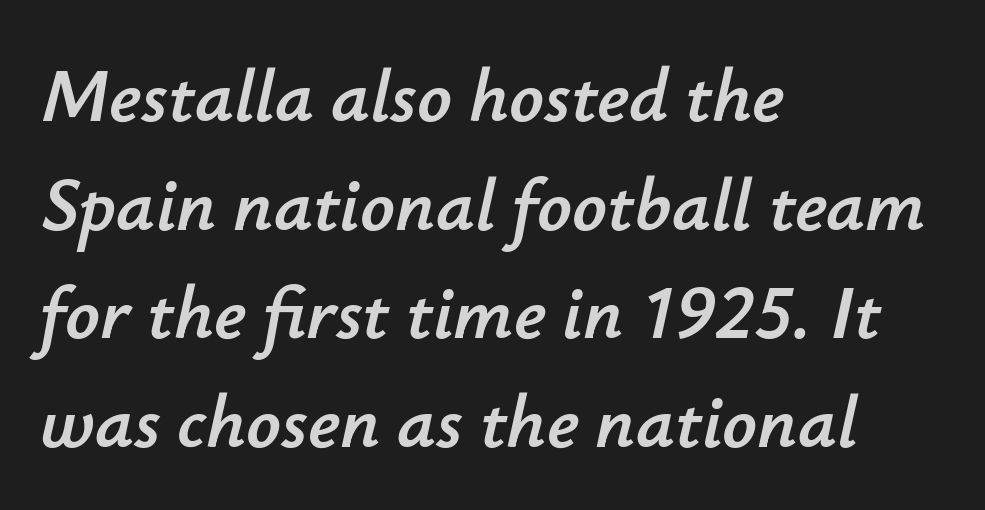
{"italic": "yes", "lean": "right", "slant_degrees": 12, "width": "normal", "stroke_contrast": "low", "x_height": "small", "monospaced": "no", "underline": "no", "align": "left", "line_spacing": "normal", "line_spacing_ratio": 1.43, "letter_spacing": "normal", "letter_spacing_em": 0.0, "glyph_px": 76}
